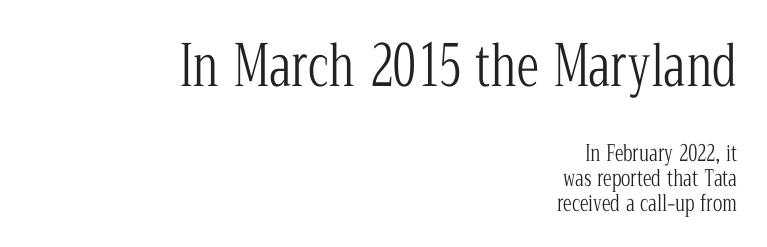
Cramped leading. The passage shown is not underscored anywhere. Stroke terminals: seriffed. The face looks like a standard text weight, possibly lighter.
